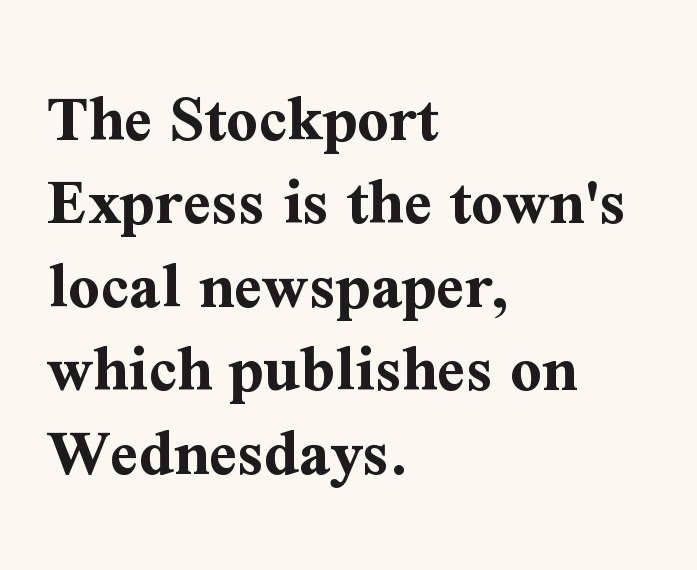
The image shows 69 px bold serif type, upright; set left-aligned, line spacing 1.21x, normal letter spacing, not underlined; medium stroke contrast and a medium x-height.
